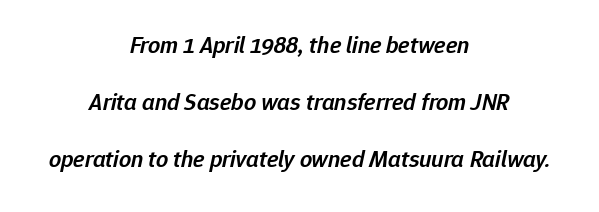
Q: Is the text bold? A: Semi-bold.
Q: Is the text italic (slanted)? A: Yes, it leans right by about 12 degrees.
Q: Is the text underlined? A: No.
Q: How is the paragraph aligned? A: Centered.
Q: Is the spacing between letters normal or unusually wide? A: Normal.
Q: Is the spacing between lines tight, normal or loose? A: Loose.
